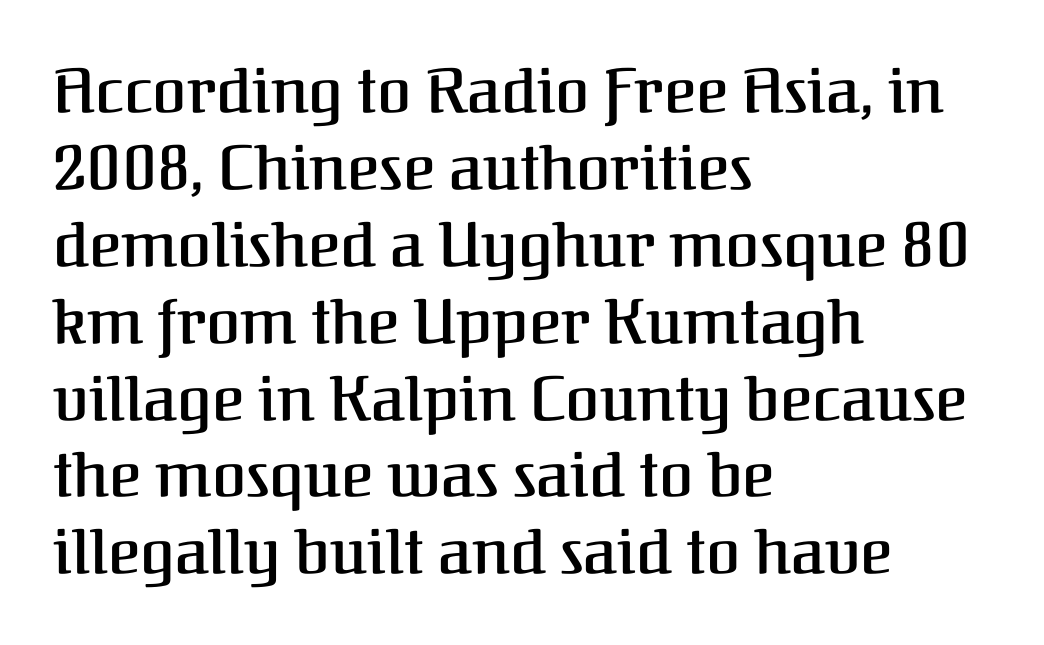
Q: Is the text bold? A: Semi-bold.
Q: Is the text italic (slanted)? A: No, it is upright.
Q: Is the typeface a serif or a sans-serif typeface? A: Serif.
Q: Is the text underlined? A: No.
Q: How is the paragraph aligned? A: Left-aligned.
Q: Is the spacing between letters normal or unusually wide? A: Normal.
Q: Width (condensed, normal, or wide)? A: Normal.
Q: Stroke contrast? A: Medium.
Q: x-height? A: Medium.
Q: Monospaced? A: No.
